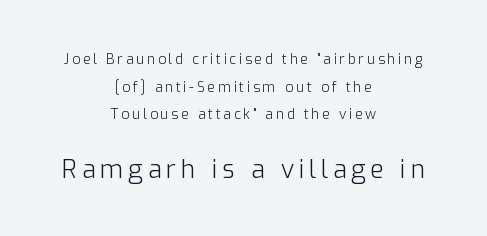
Vertical spacing — loose. The face used here appears at its bigger size in the lower chunk. The strip under each line holds only bare page. The characters are drawn with everyday or finer stroke widths. Posture: vertical. In CSS terms this would be text-align: center.
